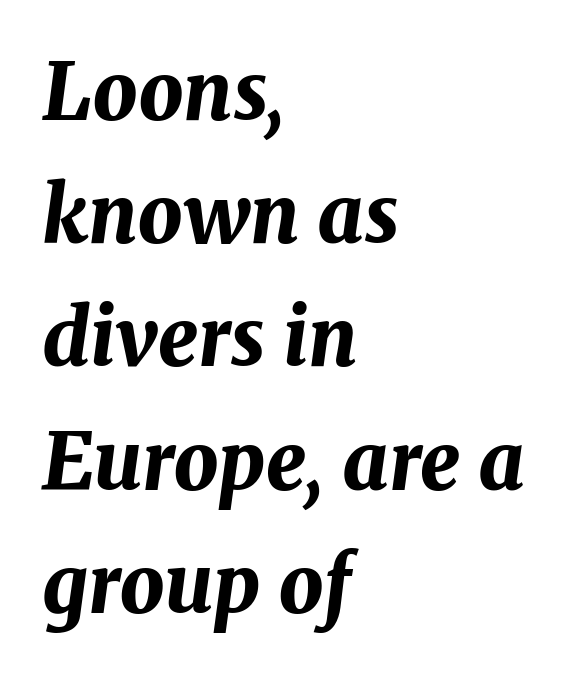
{"italic": "yes", "lean": "right", "slant_degrees": 8, "bold": "yes", "weight": "bold", "width": "normal", "stroke_contrast": "medium", "x_height": "medium", "monospaced": "no", "underline": "no", "align": "left", "line_spacing": "normal", "line_spacing_ratio": 1.56, "letter_spacing": "normal", "letter_spacing_em": 0.0, "glyph_px": 79}
